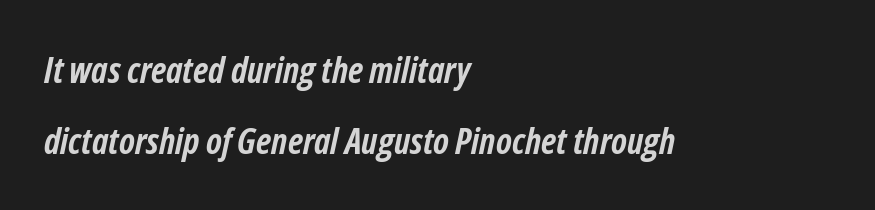
{"italic": "yes", "lean": "right", "slant_degrees": 12, "bold": "yes", "weight": "semibold", "width": "condensed", "stroke_contrast": "low", "x_height": "medium", "monospaced": "no", "underline": "no", "align": "left", "line_spacing": "loose", "line_spacing_ratio": 1.98, "letter_spacing": "normal", "letter_spacing_em": 0.0, "glyph_px": 36}
